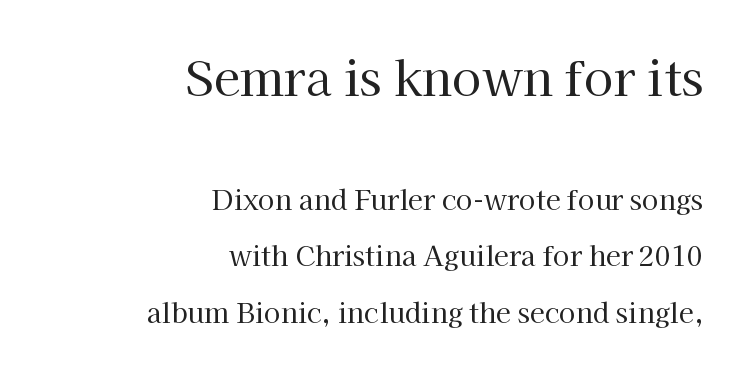
{"serif": "yes", "italic": "no", "bold": "no", "weight": "regular", "width": "normal", "stroke_contrast": "high", "x_height": "medium", "monospaced": "no", "underline": "no", "align": "right", "line_spacing": "loose", "line_spacing_ratio": 2.08, "letter_spacing": "normal", "letter_spacing_em": 0.0, "larger_block": "first", "size_ratio": 1.78, "glyph_px": 48}
